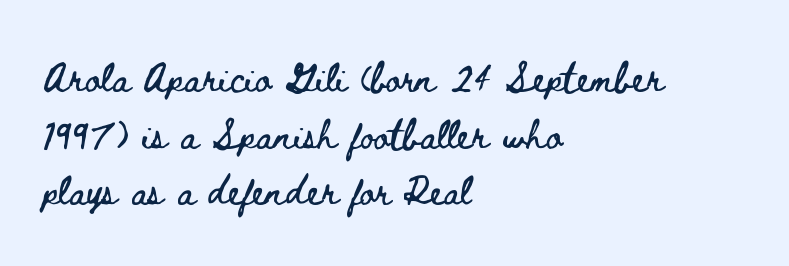
{"width": "wide", "stroke_contrast": "low", "x_height": "small", "monospaced": "no", "underline": "no", "align": "left", "line_spacing": "loose", "line_spacing_ratio": 1.95, "letter_spacing": "normal", "letter_spacing_em": 0.0, "glyph_px": 29}
